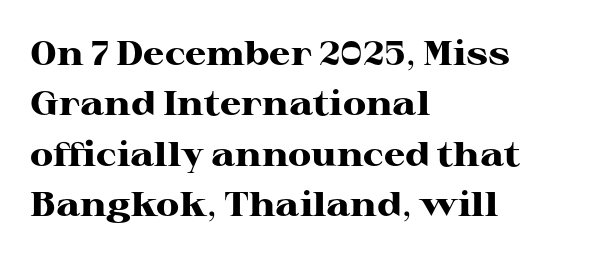
Unmarked baselines from the first word to the last. This sample uses an upright cut, with every glyph sitting square on the baseline. The horizontal fit of the characters is conventional and even. Students, observe: this is what conventionally led text looks like. Does the copy run flush right? No — it runs flush left.
